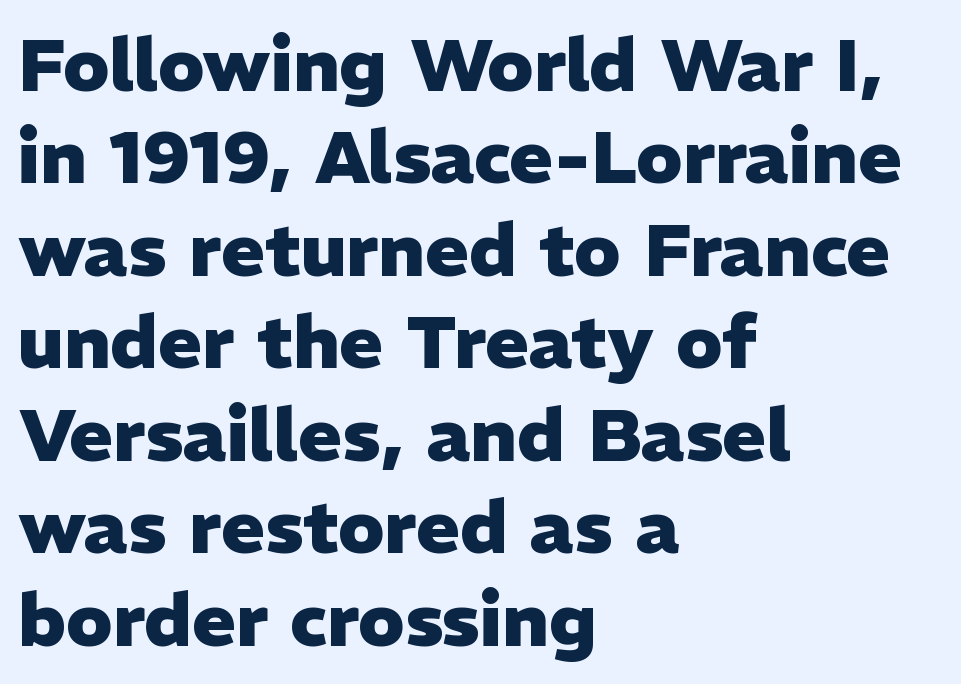
{"serif": "no", "italic": "no", "bold": "yes", "weight": "heavy", "width": "normal", "stroke_contrast": "low", "x_height": "medium", "monospaced": "no", "underline": "no", "align": "left", "line_spacing": "normal", "line_spacing_ratio": 1.25, "letter_spacing": "normal", "letter_spacing_em": 0.0, "glyph_px": 74}
